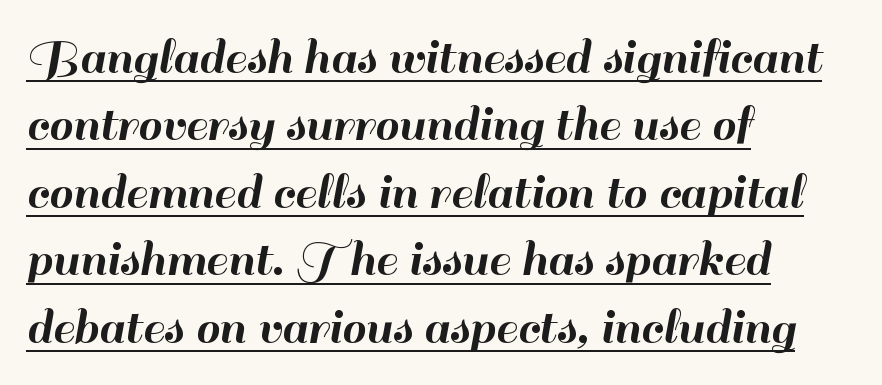
{"serif": "no", "width": "normal", "stroke_contrast": "high", "x_height": "small", "monospaced": "no", "underline": "yes", "align": "left", "line_spacing": "normal", "line_spacing_ratio": 1.25, "letter_spacing": "normal", "letter_spacing_em": 0.0, "glyph_px": 54}
